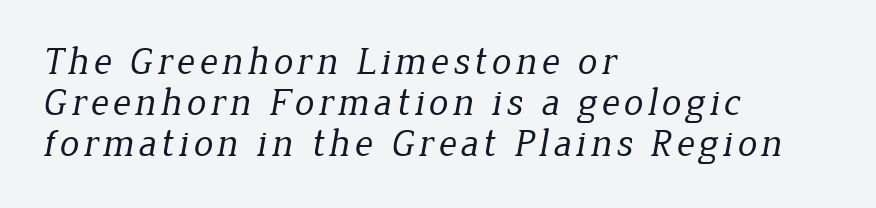
Q: Is the text bold? A: No.
Q: Is the typeface a serif or a sans-serif typeface? A: Serif.
Q: Is the text underlined? A: No.
Q: How is the paragraph aligned? A: Left-aligned.
Q: Is the spacing between lines tight, normal or loose? A: Tight.
Q: Width (condensed, normal, or wide)? A: Normal.
Q: Stroke contrast? A: Low.
Q: x-height? A: Medium.
Q: Monospaced? A: No.
